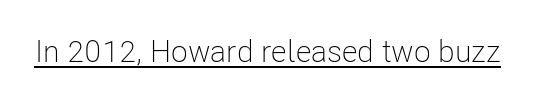
Q: Is the text bold? A: No.
Q: Is the text italic (slanted)? A: No, it is upright.
Q: Is the typeface a serif or a sans-serif typeface? A: Sans-serif.
Q: Is the text underlined? A: Yes.
Q: Is the spacing between letters normal or unusually wide? A: Normal.
Q: Width (condensed, normal, or wide)? A: Condensed.
Q: Stroke contrast? A: Low.
Q: x-height? A: Medium.
Q: Monospaced? A: No.
